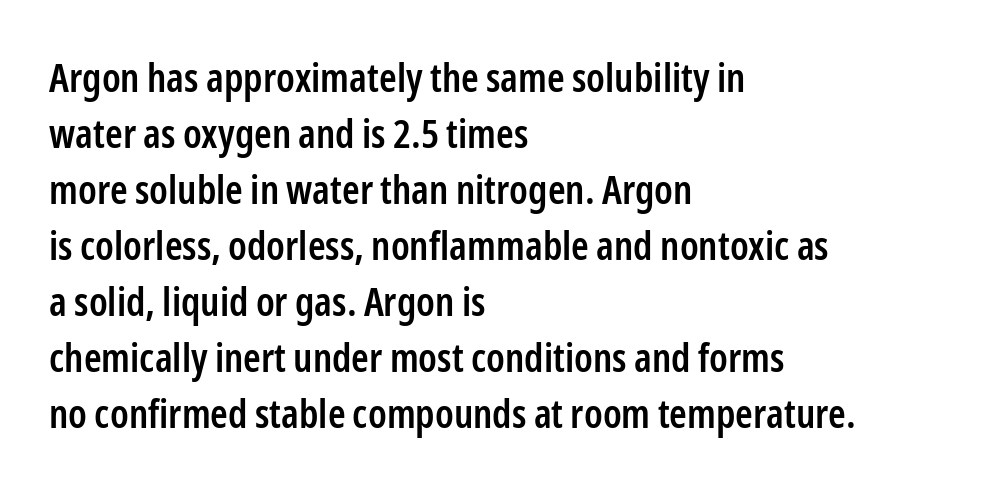
The image shows 40 px semibold, condensed sans-serif type, upright; set left-aligned, normal line spacing (1.4x), normal letter spacing, not underlined; low stroke contrast and a medium x-height.
